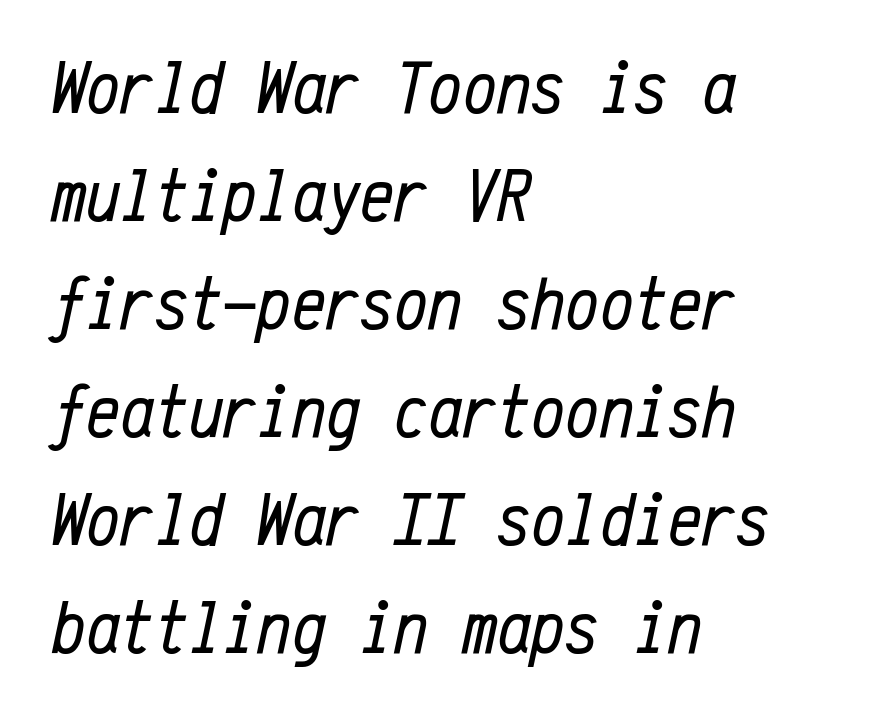
Q: Is the text bold? A: No.
Q: Is the text italic (slanted)? A: Yes, it leans right by about 12 degrees.
Q: Is the text underlined? A: No.
Q: How is the paragraph aligned? A: Left-aligned.
Q: Is the spacing between letters normal or unusually wide? A: Normal.
Q: Is the spacing between lines tight, normal or loose? A: Normal.
Q: Width (condensed, normal, or wide)? A: Condensed.
Q: Stroke contrast? A: Low.
Q: x-height? A: Medium.
Q: Monospaced? A: Yes.
